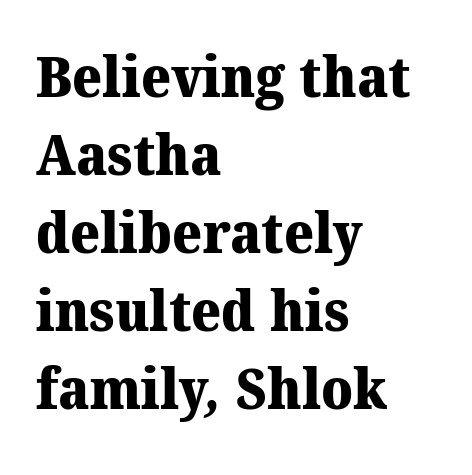
The letters advance in unequal steps, a hallmark of proportional type. Nobody touched the tracking dial on this one. This sample uses a serif face. Alignment: flush left.
